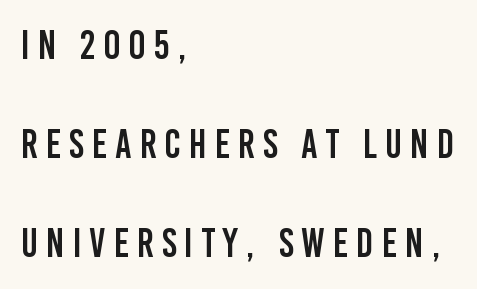
Q: Is the text italic (slanted)? A: No, it is upright.
Q: Is the typeface a serif or a sans-serif typeface? A: Sans-serif.
Q: Is the text underlined? A: No.
Q: How is the paragraph aligned? A: Left-aligned.
Q: Is the spacing between letters normal or unusually wide? A: Unusually wide.
Q: Is the spacing between lines tight, normal or loose? A: Loose.
Q: Width (condensed, normal, or wide)? A: Condensed.
Q: Stroke contrast? A: Low.
Q: x-height? A: Large.
Q: Monospaced? A: No.
